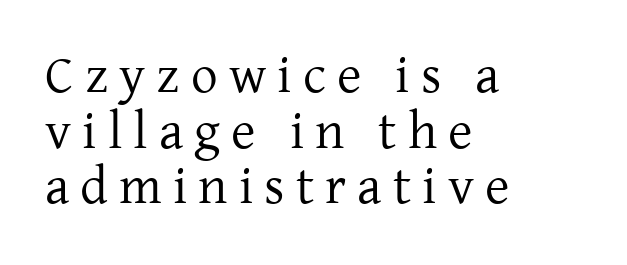
{"serif": "yes", "italic": "no", "bold": "no", "weight": "regular", "width": "normal", "stroke_contrast": "low", "x_height": "medium", "monospaced": "no", "underline": "no", "align": "left", "line_spacing": "tight", "line_spacing_ratio": 1.05, "letter_spacing": "wide", "letter_spacing_em": 0.21, "glyph_px": 53}
